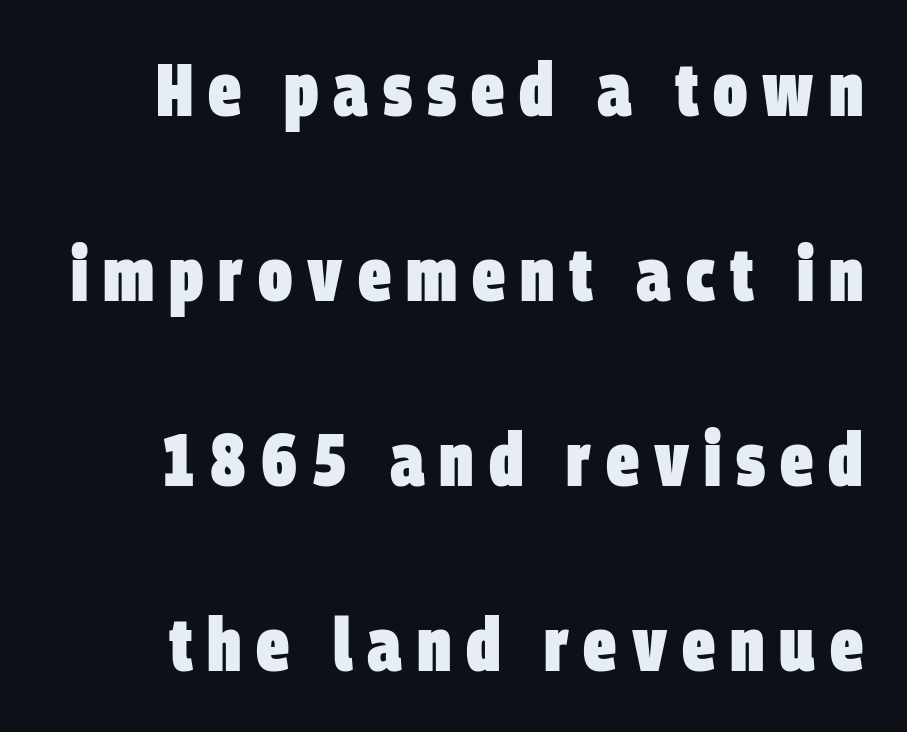
Q: Is the text bold? A: Yes.
Q: Is the typeface a serif or a sans-serif typeface? A: Sans-serif.
Q: Is the text underlined? A: No.
Q: Is the spacing between letters normal or unusually wide? A: Unusually wide.
Q: Is the spacing between lines tight, normal or loose? A: Loose.
Q: Width (condensed, normal, or wide)? A: Condensed.
Q: Stroke contrast? A: Low.
Q: x-height? A: Large.
Q: Monospaced? A: No.
